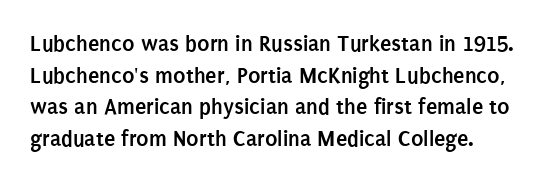
Does extra space separate the letters? No, they use regular spacing. Rows of type keep a routine distance in the vertical direction. Only glyphs here, with clear space below each row. The lettering stays uniformly vertical, giving the passage a roman look.
